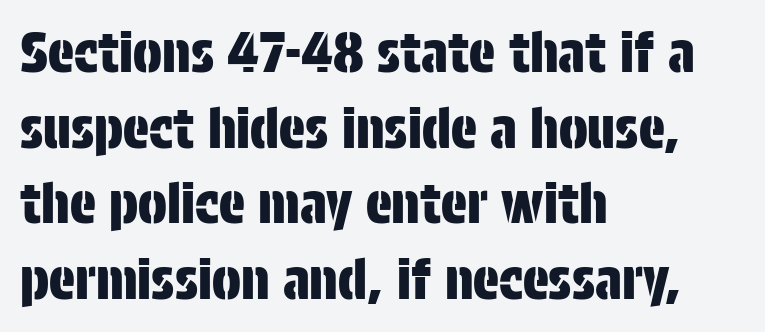
{"serif": "no", "italic": "no", "width": "condensed", "stroke_contrast": "low", "x_height": "large", "monospaced": "no", "underline": "no", "align": "left", "line_spacing": "normal", "line_spacing_ratio": 1.4, "letter_spacing": "normal", "letter_spacing_em": 0.0, "glyph_px": 54}
